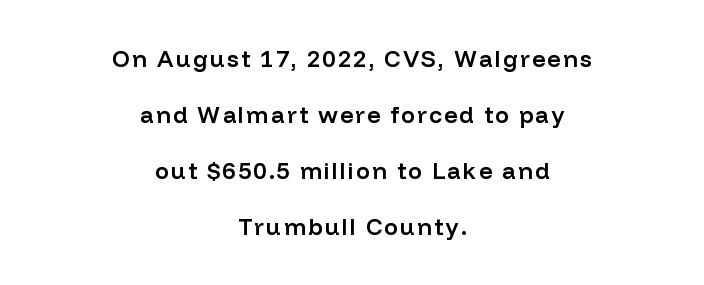
The image shows 23 px text type, upright; set centered, loose line spacing (2.43x), not underlined.
